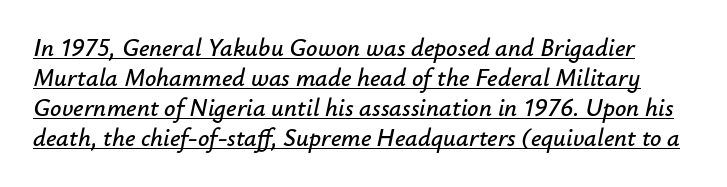
You could call the tracking neutral — neither tight nor loose. The specimen reads as italic at a glance. Each line of the rendering has a horizontal stroke beneath the glyphs.
